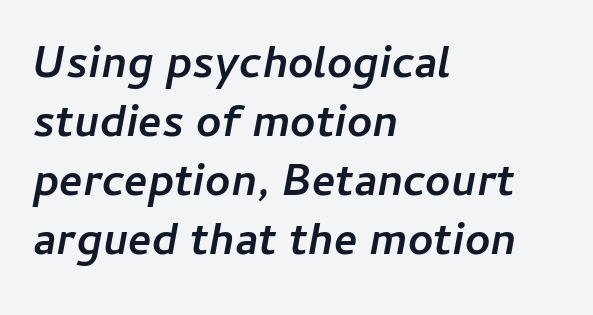
The image shows 44 px semibold type, italic (leaning right); set left-aligned, normal line spacing (1.34x), normal letter spacing, not underlined; low stroke contrast and a medium x-height.
